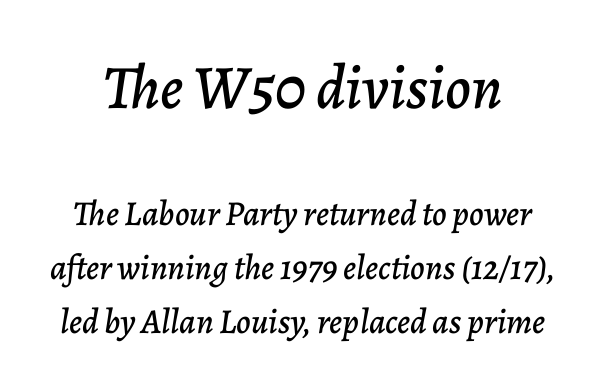
The image shows 62 px text type, italic (leaning right); set normal line spacing (1.53x), normal letter spacing, not underlined; the first (top) block is 1.77x larger; low stroke contrast and a medium x-height.
